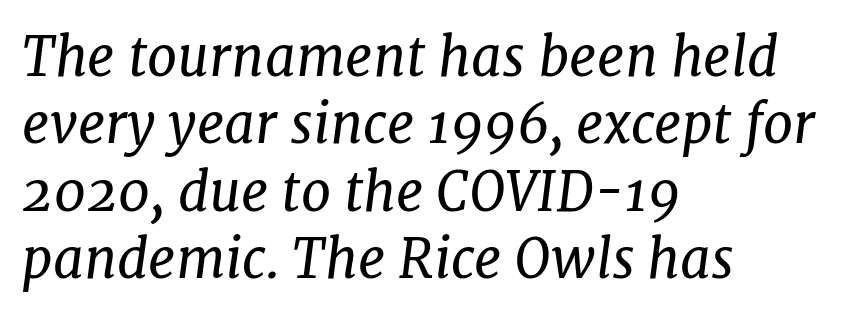
Q: Is the text bold? A: No.
Q: Is the text italic (slanted)? A: Yes, it leans right by about 7 degrees.
Q: Is the typeface a serif or a sans-serif typeface? A: Serif.
Q: Is the text underlined? A: No.
Q: How is the paragraph aligned? A: Left-aligned.
Q: Is the spacing between letters normal or unusually wide? A: Normal.
Q: Is the spacing between lines tight, normal or loose? A: Normal.
Q: Width (condensed, normal, or wide)? A: Normal.
Q: Stroke contrast? A: Low.
Q: x-height? A: Medium.
Q: Monospaced? A: No.
